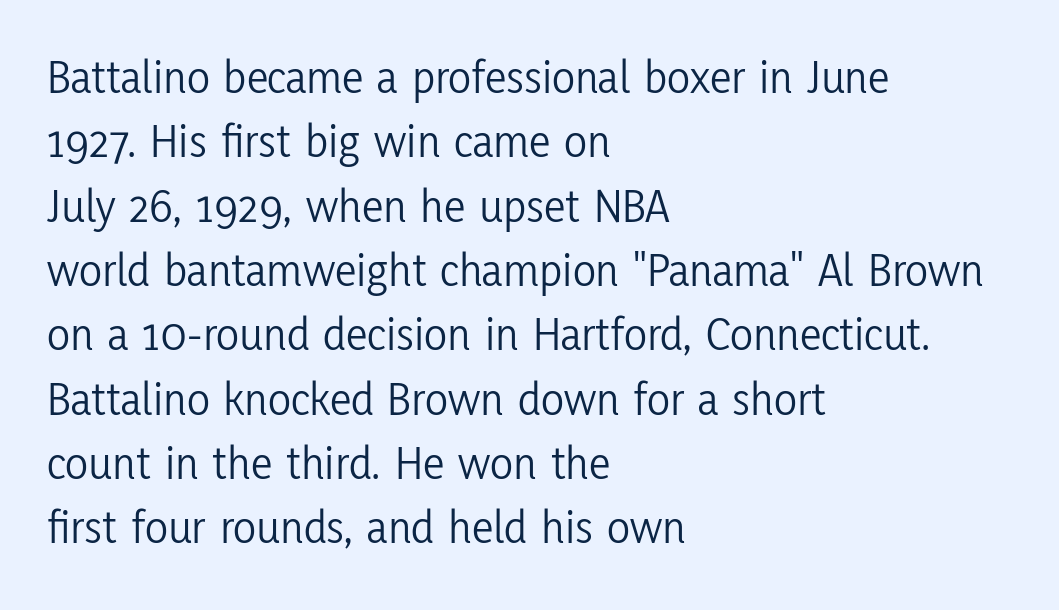
The image shows 48 px light, condensed sans-serif type, upright; set left-aligned, normal line spacing (1.34x), normal letter spacing, not underlined; low stroke contrast and a medium x-height.
